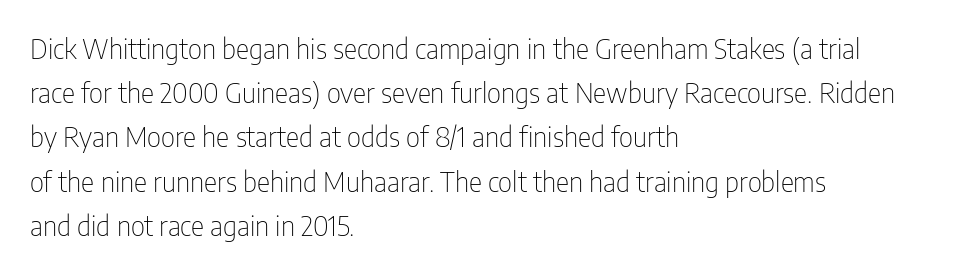
Type style note: lacks serifs. You could not count columns in this text — the font is proportionally spaced. This sample keeps an unexceptional amount of space between lines. Descenders are the only things crossing below the line. Nothing heavy about these letters — not bold at all.
